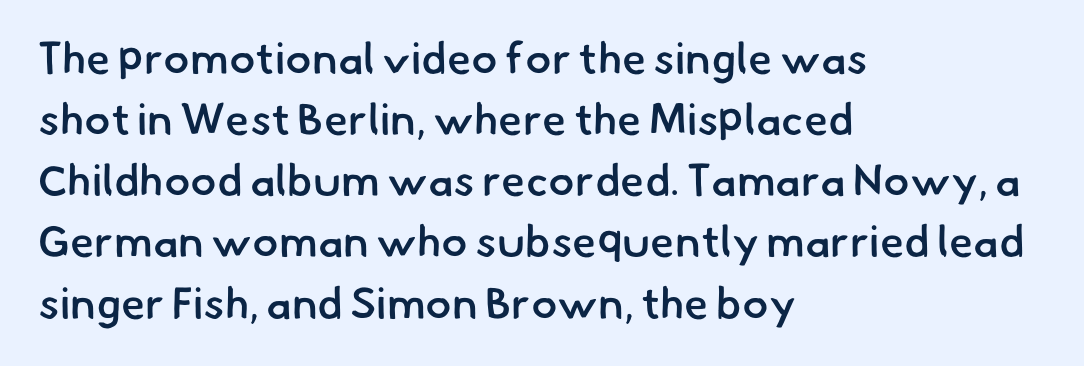
The image shows 44 px semibold sans-serif type; set left-aligned, normal line spacing (1.39x), normal letter spacing, not underlined; low stroke contrast and a small x-height.
